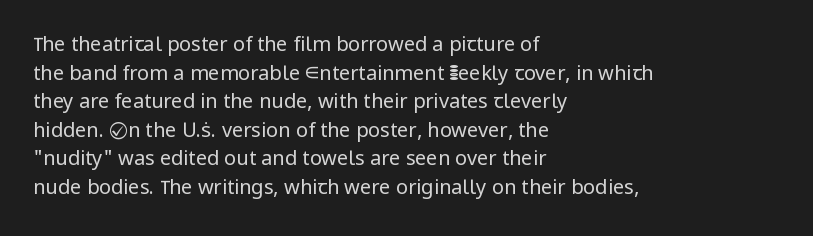
Q: Is the text bold? A: No.
Q: Is the text italic (slanted)? A: No, it is upright.
Q: Is the text underlined? A: No.
Q: How is the paragraph aligned? A: Left-aligned.
Q: Is the spacing between letters normal or unusually wide? A: Normal.
Q: Is the spacing between lines tight, normal or loose? A: Normal.
